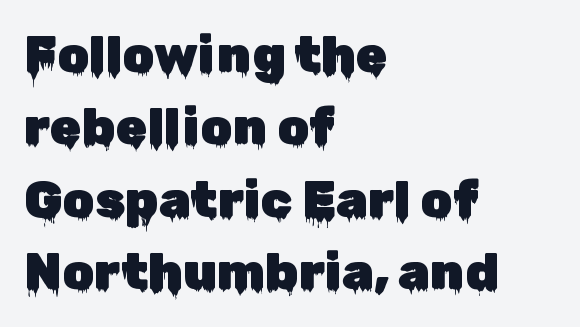
{"serif": "no", "italic": "no", "width": "normal", "stroke_contrast": "low", "x_height": "medium", "monospaced": "no", "underline": "no", "align": "left", "line_spacing": "normal", "line_spacing_ratio": 1.42, "letter_spacing": "normal", "letter_spacing_em": 0.0, "glyph_px": 51}
